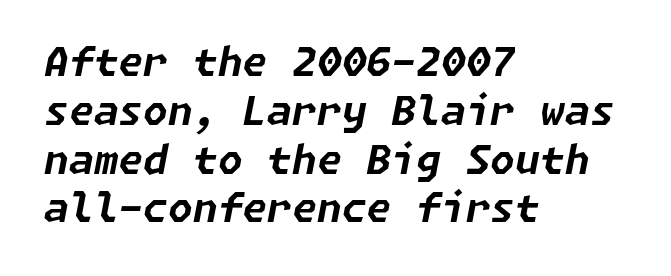
The image shows 40 px bold type, italic (leaning right); set left-aligned, line spacing 1.22x, normal letter spacing, not underlined; low stroke contrast and a medium x-height.
